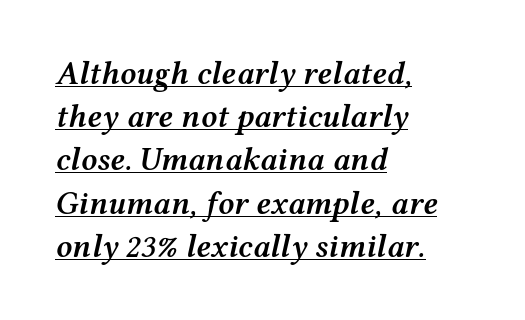
{"italic": "yes", "lean": "right", "slant_degrees": 12, "bold": "semi", "weight": "semibold", "width": "wide", "stroke_contrast": "medium", "x_height": "medium", "monospaced": "no", "underline": "yes", "align": "left", "line_spacing": "normal", "line_spacing_ratio": 1.35, "letter_spacing": "normal", "letter_spacing_em": 0.0, "glyph_px": 32}
